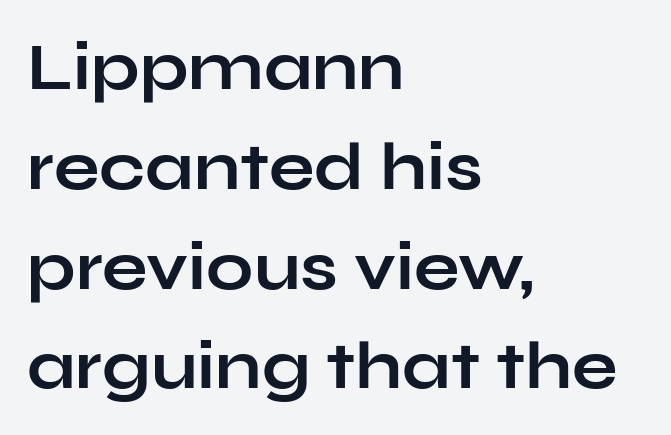
{"serif": "no", "italic": "no", "bold": "yes", "weight": "bold", "width": "wide", "stroke_contrast": "low", "x_height": "medium", "monospaced": "no", "underline": "no", "align": "left", "line_spacing": "normal", "line_spacing_ratio": 1.49, "letter_spacing": "normal", "letter_spacing_em": 0.0, "glyph_px": 67}
